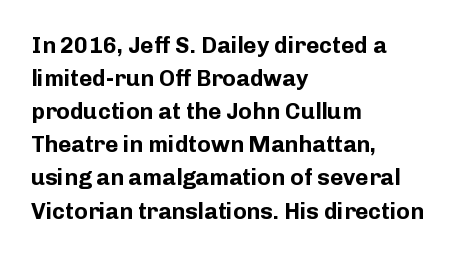
The image shows 23 px bold type, upright; set left-aligned, normal line spacing (1.44x), normal letter spacing, not underlined.
